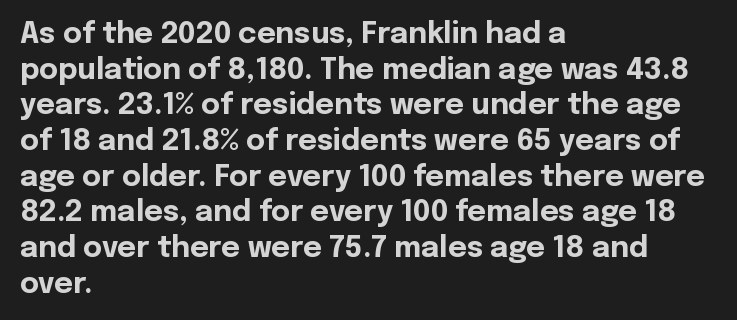
What weight is shown? A full bold with thick strokes. How are the letters spaced? Ordinarily, with no added tracking. Character widths vary here, with narrow letters taking less room than wide ones. The setting favours the left margin, as ordinary paragraphs usually do. Descenders hang freely into open space. Does the lettering tilt? It doesn't — this is upright.
